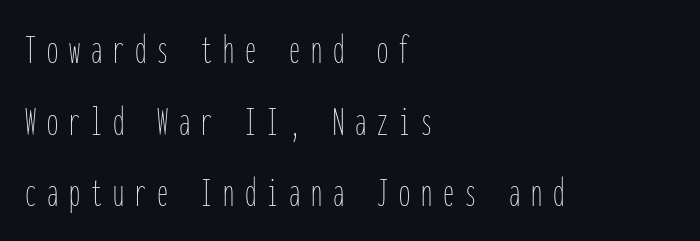
The image shows 44 px thin, condensed type, upright, monospaced; set left-aligned, normal line spacing (1.63x), unusually wide letter spacing (+0.25 em), not underlined; low stroke contrast and a medium x-height.
